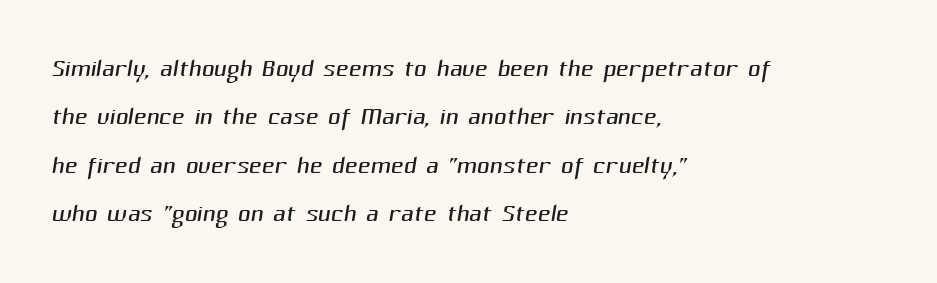
The image shows 35 px light sans-serif type; set left-aligned, normal line spacing (1.38x), normal letter spacing, not underlined; medium stroke contrast and a medium x-height.
